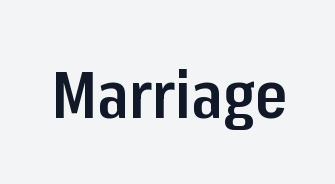
The image shows 66 px semibold, condensed sans-serif type, upright; set normal letter spacing, not underlined; low stroke contrast and a medium x-height.
